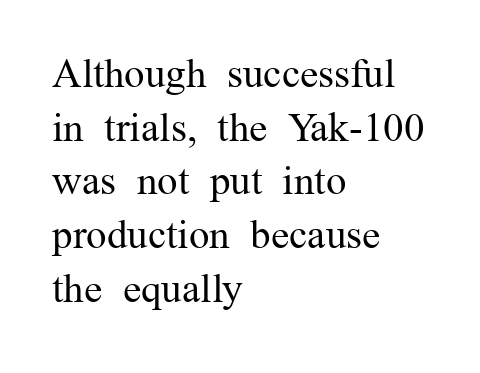
{"serif": "yes", "italic": "no", "bold": "no", "weight": "regular", "width": "normal", "stroke_contrast": "medium", "x_height": "medium", "monospaced": "no", "underline": "no", "align": "left", "line_spacing": "normal", "line_spacing_ratio": 1.31, "letter_spacing": "normal", "letter_spacing_em": 0.0, "glyph_px": 41}
